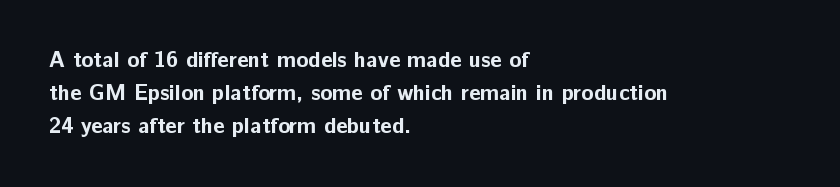
The image shows 22 px bold type, upright; set left-aligned, normal line spacing (1.5x), normal letter spacing, not underlined.
